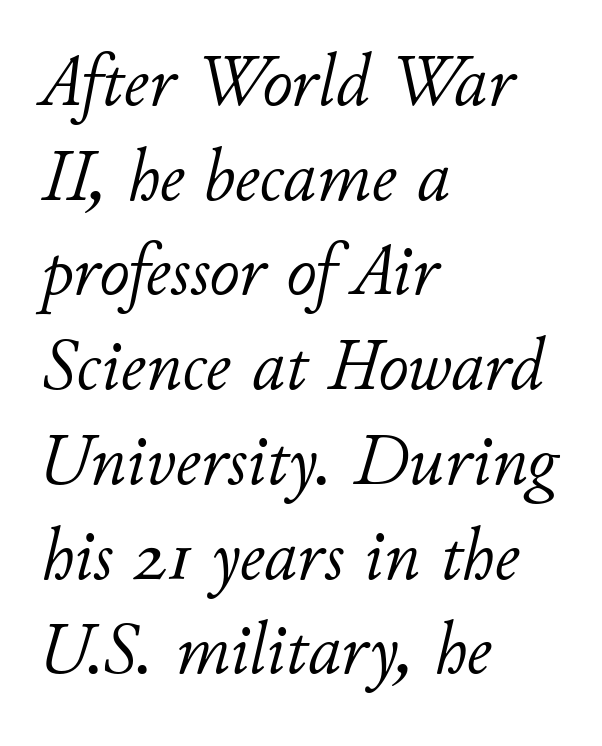
The image shows 74 px light type, italic (leaning right); set left-aligned, normal line spacing (1.28x), normal letter spacing, not underlined; low stroke contrast and a small x-height.
